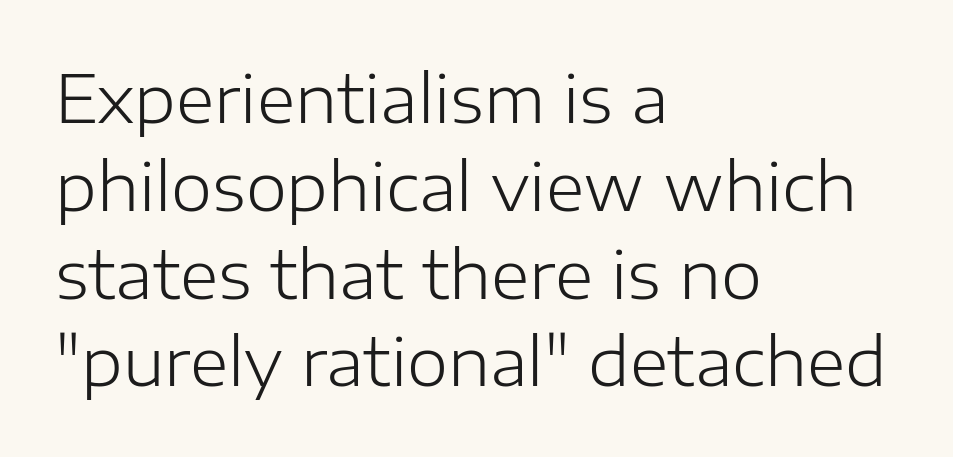
{"serif": "no", "italic": "no", "bold": "no", "weight": "light", "width": "normal", "stroke_contrast": "low", "x_height": "medium", "monospaced": "no", "underline": "no", "align": "left", "line_spacing": "normal", "line_spacing_ratio": 1.33, "letter_spacing": "normal", "letter_spacing_em": 0.0, "glyph_px": 66}
